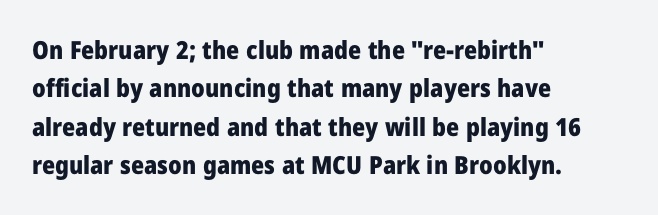
Q: Is the text bold? A: Yes.
Q: Is the text italic (slanted)? A: No, it is upright.
Q: Is the text underlined? A: No.
Q: How is the paragraph aligned? A: Left-aligned.
Q: Is the spacing between letters normal or unusually wide? A: Normal.
Q: Is the spacing between lines tight, normal or loose? A: Normal.
